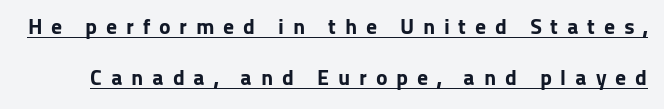
Q: Is the text bold? A: Yes.
Q: Is the text italic (slanted)? A: No, it is upright.
Q: Is the text underlined? A: Yes.
Q: Is the spacing between letters normal or unusually wide? A: Unusually wide.
Q: Is the spacing between lines tight, normal or loose? A: Loose.
